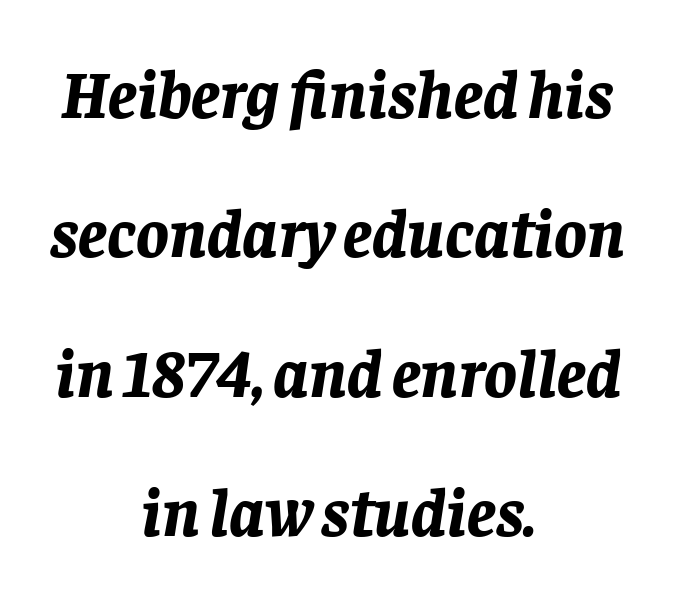
Q: Is the text bold? A: Yes.
Q: Is the text italic (slanted)? A: Yes, it leans right by about 8 degrees.
Q: Is the text underlined? A: No.
Q: How is the paragraph aligned? A: Centered.
Q: Is the spacing between letters normal or unusually wide? A: Normal.
Q: Is the spacing between lines tight, normal or loose? A: Loose.
Q: Width (condensed, normal, or wide)? A: Normal.
Q: Stroke contrast? A: Low.
Q: x-height? A: Large.
Q: Monospaced? A: No.
